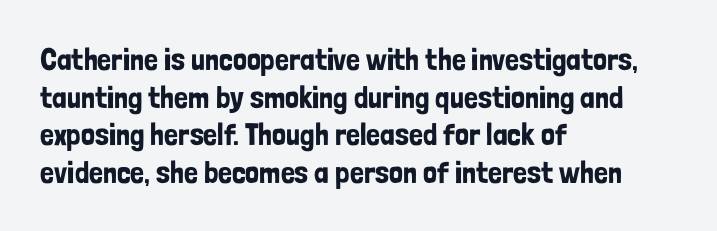
Q: Is the text italic (slanted)? A: No, it is upright.
Q: Is the typeface a serif or a sans-serif typeface? A: Sans-serif.
Q: Is the text underlined? A: No.
Q: How is the paragraph aligned? A: Left-aligned.
Q: Is the spacing between letters normal or unusually wide? A: Normal.
Q: Width (condensed, normal, or wide)? A: Condensed.
Q: Stroke contrast? A: Low.
Q: x-height? A: Medium.
Q: Monospaced? A: No.
